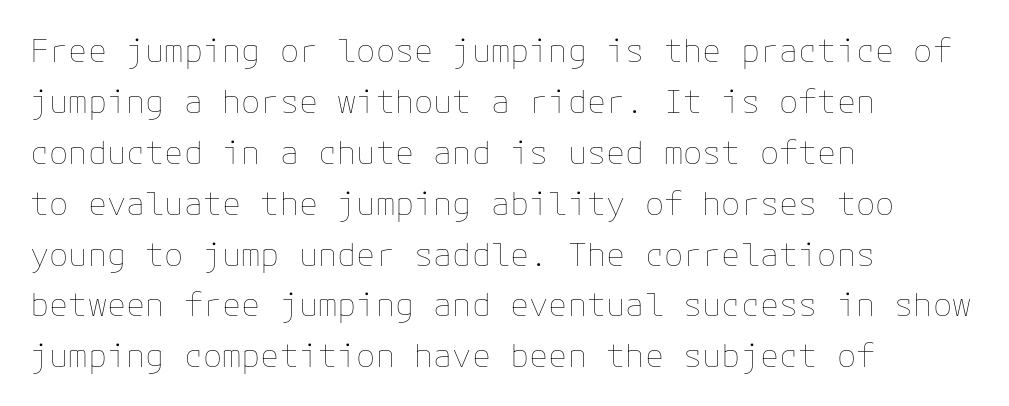
Q: Is the text bold? A: No.
Q: Is the text italic (slanted)? A: No, it is upright.
Q: Is the text underlined? A: No.
Q: How is the paragraph aligned? A: Left-aligned.
Q: Is the spacing between letters normal or unusually wide? A: Normal.
Q: Is the spacing between lines tight, normal or loose? A: Normal.
Q: Width (condensed, normal, or wide)? A: Normal.
Q: Stroke contrast? A: Low.
Q: x-height? A: Medium.
